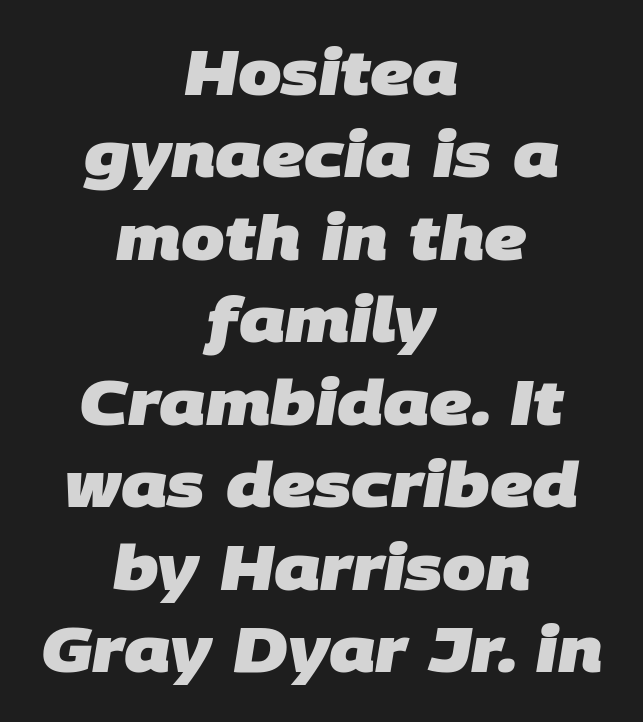
This sample has the flowing, uneven cadence of proportional lettering. Rows of type keep a routine distance in the vertical direction. A sans-serif font was chosen for this passage. Typeset on center — no edge is straight. Inter-character spacing is left at the font's built-in metrics.
